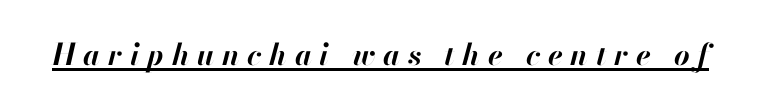
The image shows 30 px bold type, italic (leaning right); set unusually wide letter spacing (+0.26 em), underlined; high stroke contrast and a small x-height.
